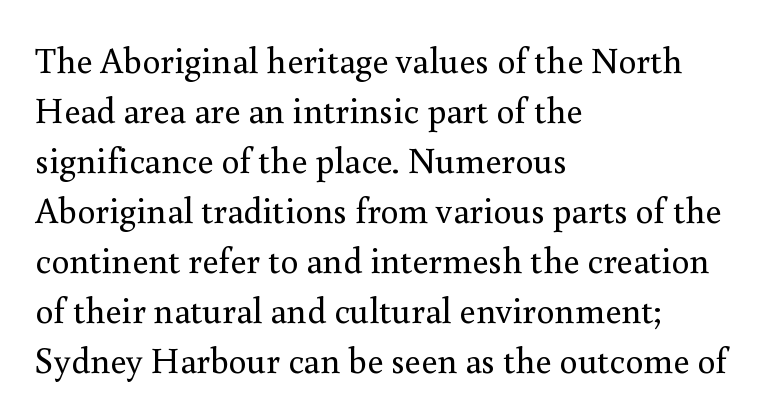
Descenders hang freely into open space. Characters remain perfectly vertical along every line. You could call the tracking neutral — neither tight nor loose. A light-to-regular cut is what we see here.
